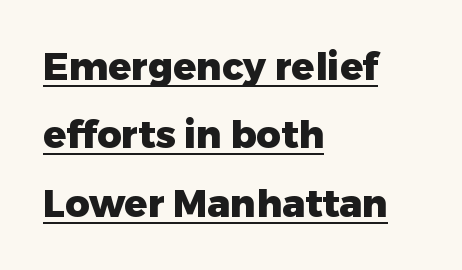
The image shows 38 px heavy sans-serif type, upright; set left-aligned, line spacing 1.8x, normal letter spacing, underlined; low stroke contrast and a medium x-height.
